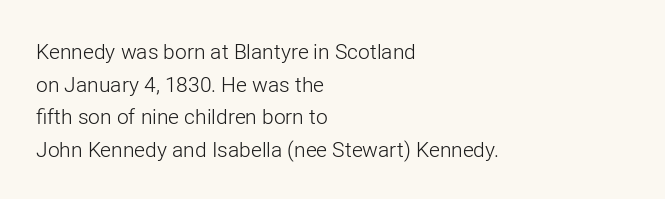
Q: Is the text bold? A: No.
Q: Is the text italic (slanted)? A: No, it is upright.
Q: Is the text underlined? A: No.
Q: How is the paragraph aligned? A: Left-aligned.
Q: Is the spacing between letters normal or unusually wide? A: Normal.
Q: Is the spacing between lines tight, normal or loose? A: Normal.
